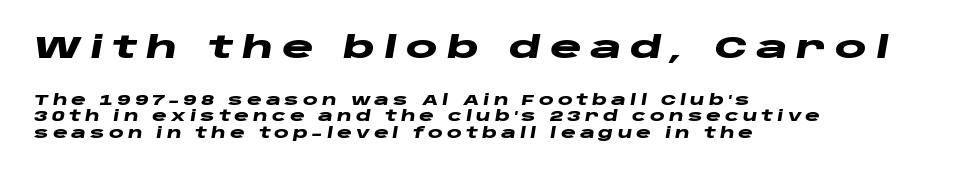
Nobody drew a line under any word here. The typesetting leans heavy: a genuine bold. Tracking value appears strongly positive — letters spread wide. Each line starts at the same left margin while the right side varies.
